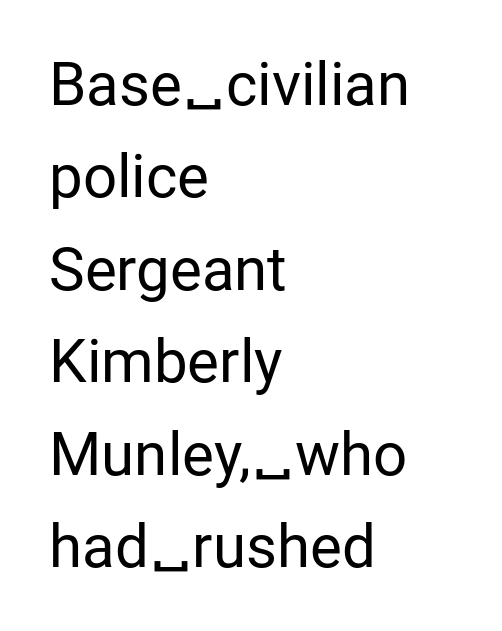
{"serif": "no", "italic": "no", "bold": "no", "weight": "regular", "width": "normal", "stroke_contrast": "low", "x_height": "medium", "monospaced": "no", "underline": "no", "align": "left", "line_spacing": "normal", "line_spacing_ratio": 1.54, "letter_spacing": "normal", "letter_spacing_em": 0.0, "glyph_px": 60}
